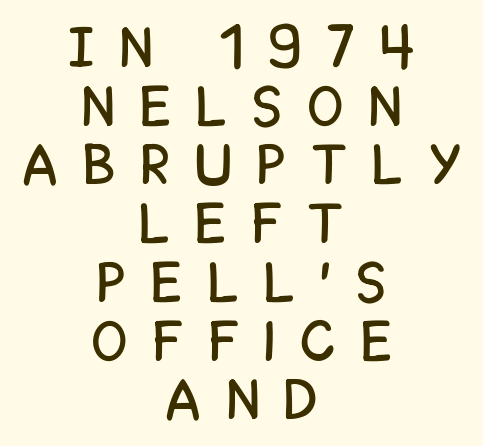
{"serif": "no", "italic": "no", "width": "condensed", "stroke_contrast": "low", "x_height": "large", "monospaced": "no", "underline": "no", "align": "center", "line_spacing": "tight", "line_spacing_ratio": 1.03, "letter_spacing": "wide", "letter_spacing_em": 0.48, "glyph_px": 57}
